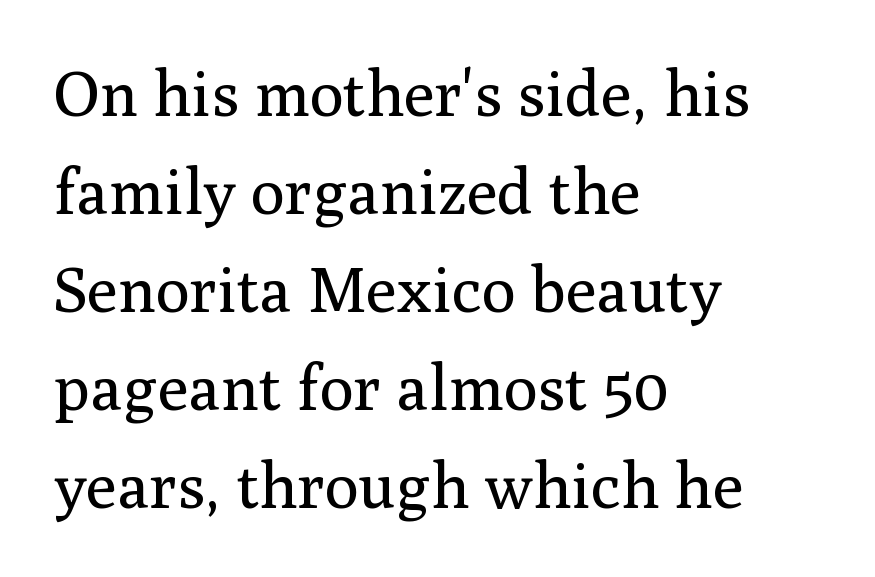
{"serif": "yes", "italic": "no", "bold": "no", "weight": "regular", "width": "normal", "stroke_contrast": "medium", "x_height": "medium", "monospaced": "no", "underline": "no", "align": "left", "line_spacing": "normal", "line_spacing_ratio": 1.53, "letter_spacing": "normal", "letter_spacing_em": 0.0, "glyph_px": 64}
